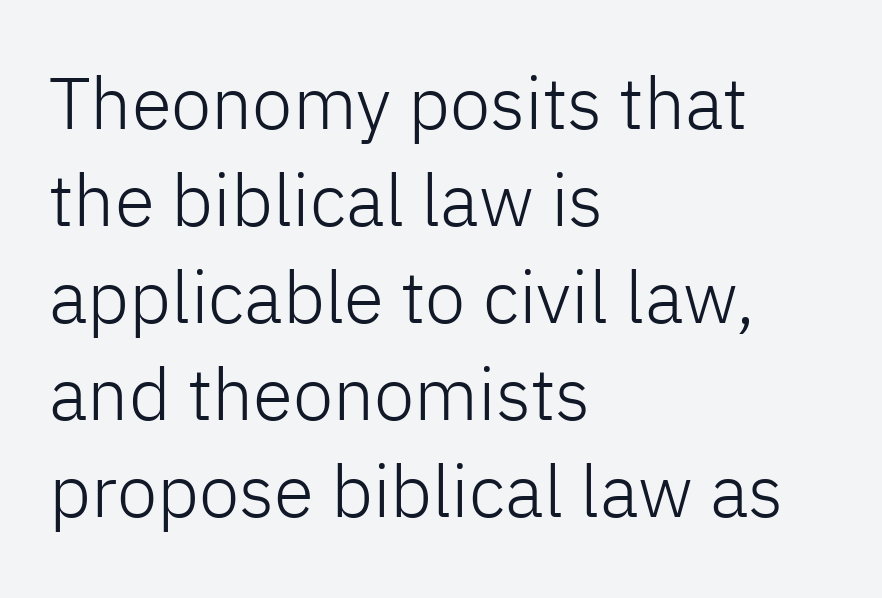
{"serif": "no", "italic": "no", "bold": "no", "weight": "light", "width": "normal", "stroke_contrast": "low", "x_height": "medium", "monospaced": "no", "underline": "no", "align": "left", "line_spacing": "normal", "line_spacing_ratio": 1.33, "letter_spacing": "normal", "letter_spacing_em": 0.0, "glyph_px": 73}
